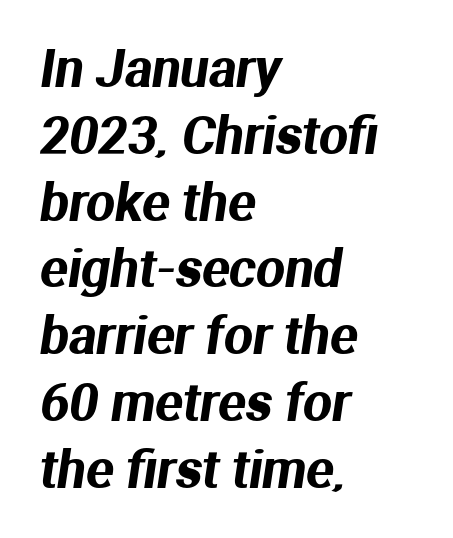
{"serif": "no", "width": "normal", "stroke_contrast": "medium", "x_height": "medium", "monospaced": "no", "underline": "no", "align": "left", "line_spacing": "normal", "line_spacing_ratio": 1.31, "letter_spacing": "normal", "letter_spacing_em": 0.0, "glyph_px": 51}
